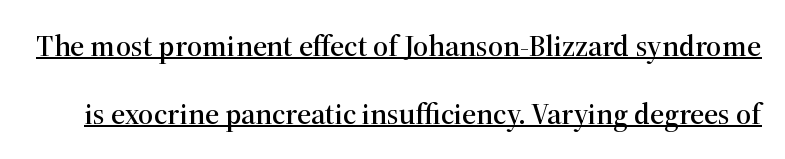
The image shows 30 px serif type, upright; set loose line spacing (2.26x), normal letter spacing, underlined; high stroke contrast and a medium x-height.
